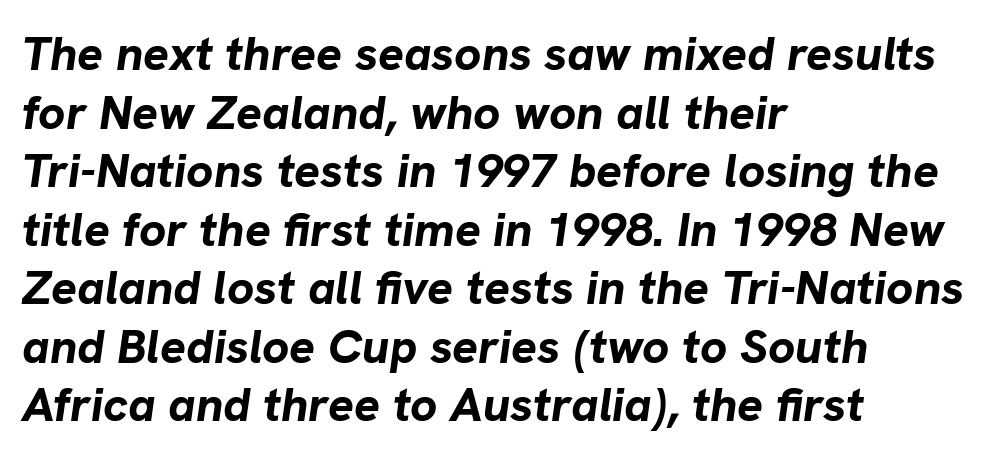
{"italic": "yes", "lean": "right", "slant_degrees": 8, "bold": "yes", "weight": "bold", "width": "normal", "stroke_contrast": "low", "x_height": "medium", "monospaced": "no", "underline": "no", "align": "left", "line_spacing_ratio": 1.22, "letter_spacing": "normal", "letter_spacing_em": 0.0, "glyph_px": 48}
